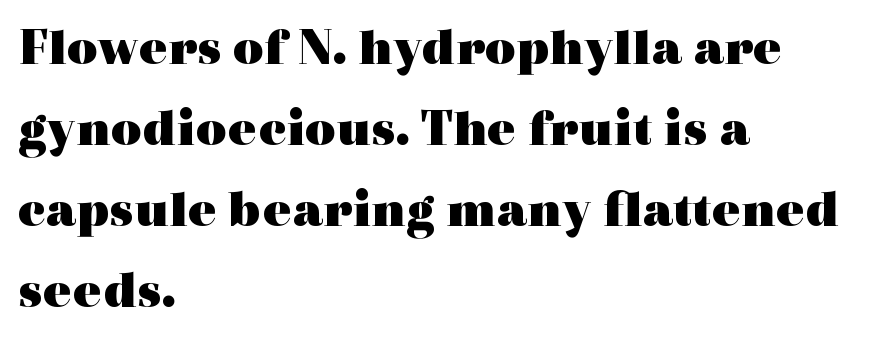
Q: Is the text bold? A: Yes.
Q: Is the text italic (slanted)? A: No, it is upright.
Q: Is the typeface a serif or a sans-serif typeface? A: Serif.
Q: Is the text underlined? A: No.
Q: How is the paragraph aligned? A: Left-aligned.
Q: Is the spacing between letters normal or unusually wide? A: Normal.
Q: Is the spacing between lines tight, normal or loose? A: Normal.
Q: Width (condensed, normal, or wide)? A: Wide.
Q: x-height? A: Medium.
Q: Monospaced? A: No.
